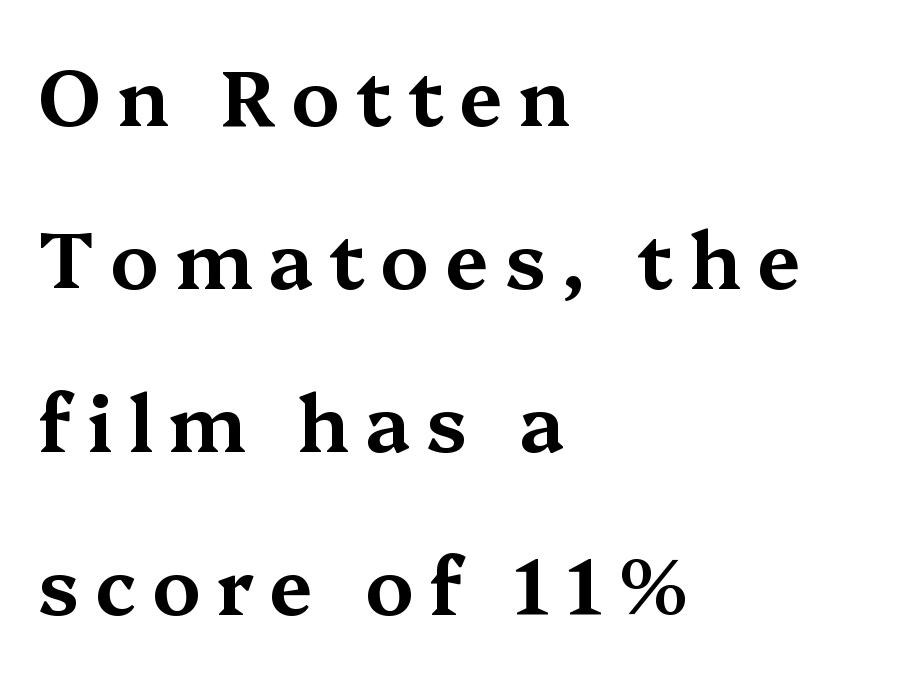
{"serif": "yes", "italic": "no", "width": "wide", "stroke_contrast": "medium", "x_height": "medium", "monospaced": "no", "underline": "no", "align": "left", "line_spacing": "loose", "line_spacing_ratio": 2.09, "letter_spacing": "wide", "letter_spacing_em": 0.2, "glyph_px": 78}
